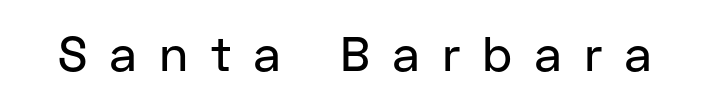
Q: Is the text italic (slanted)? A: No, it is upright.
Q: Is the typeface a serif or a sans-serif typeface? A: Sans-serif.
Q: Is the text underlined? A: No.
Q: Is the spacing between letters normal or unusually wide? A: Unusually wide.
Q: Width (condensed, normal, or wide)? A: Normal.
Q: Stroke contrast? A: Low.
Q: x-height? A: Medium.
Q: Monospaced? A: No.
